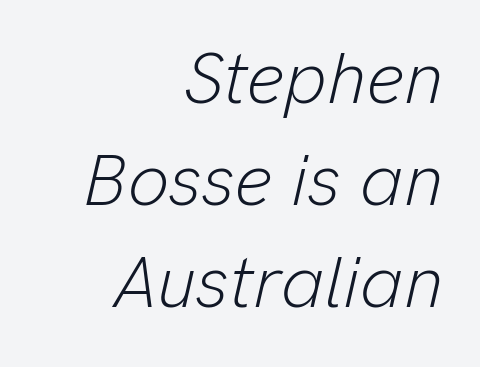
{"italic": "yes", "lean": "right", "slant_degrees": 13, "bold": "no", "weight": "light", "width": "normal", "stroke_contrast": "low", "x_height": "medium", "monospaced": "no", "underline": "no", "align": "right", "line_spacing": "normal", "line_spacing_ratio": 1.4, "letter_spacing": "normal", "letter_spacing_em": 0.0, "glyph_px": 73}
